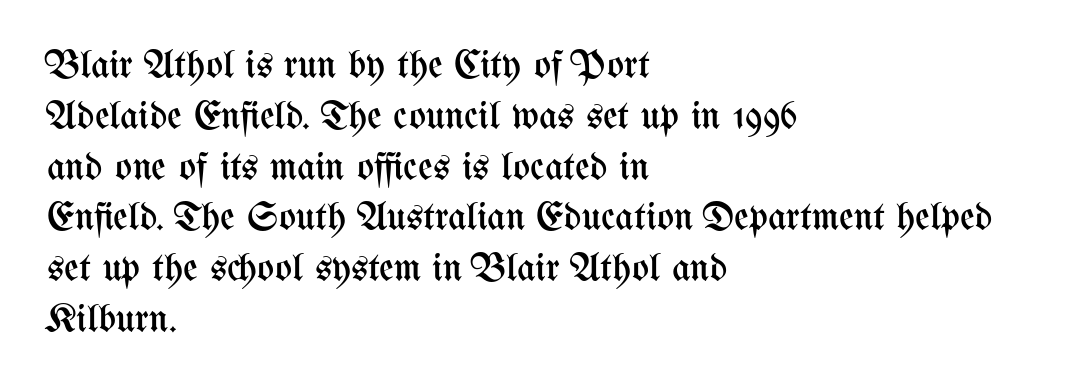
The image shows 40 px regular-weight, condensed type, upright; set left-aligned, normal line spacing (1.27x), normal letter spacing, not underlined; medium stroke contrast and a medium x-height.
